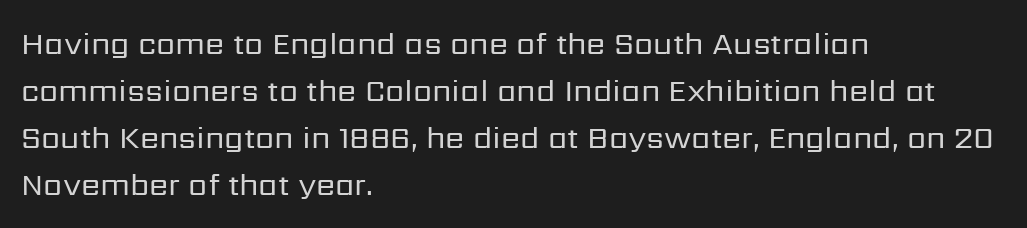
The image shows 31 px regular-weight sans-serif type, upright; set left-aligned, normal line spacing (1.52x), normal letter spacing, not underlined; low stroke contrast and a medium x-height.
